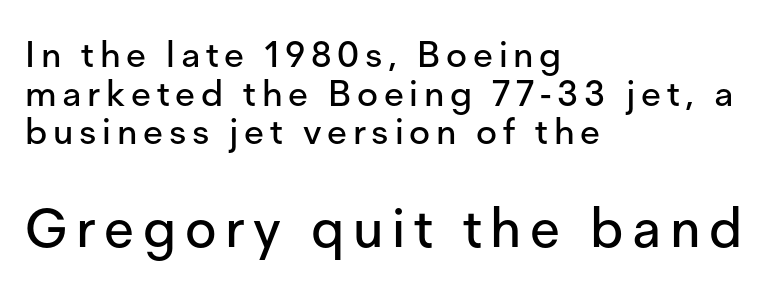
The image shows 54 px sans-serif type, upright; set left-aligned, tight line spacing (1.07x), not underlined; the second (bottom) block is 1.5x larger; low stroke contrast and a medium x-height.
